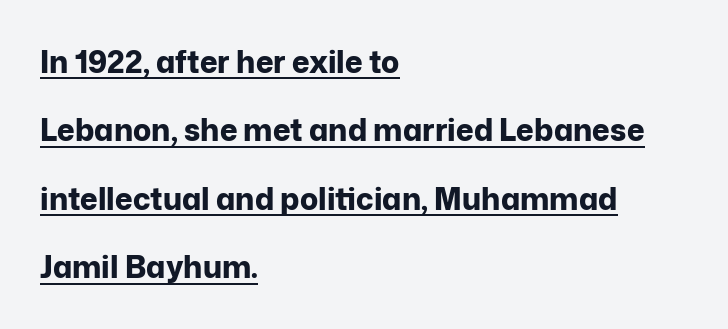
The image shows 30 px bold sans-serif type, upright; set left-aligned, loose line spacing (2.28x), normal letter spacing, underlined; low stroke contrast and a medium x-height.
